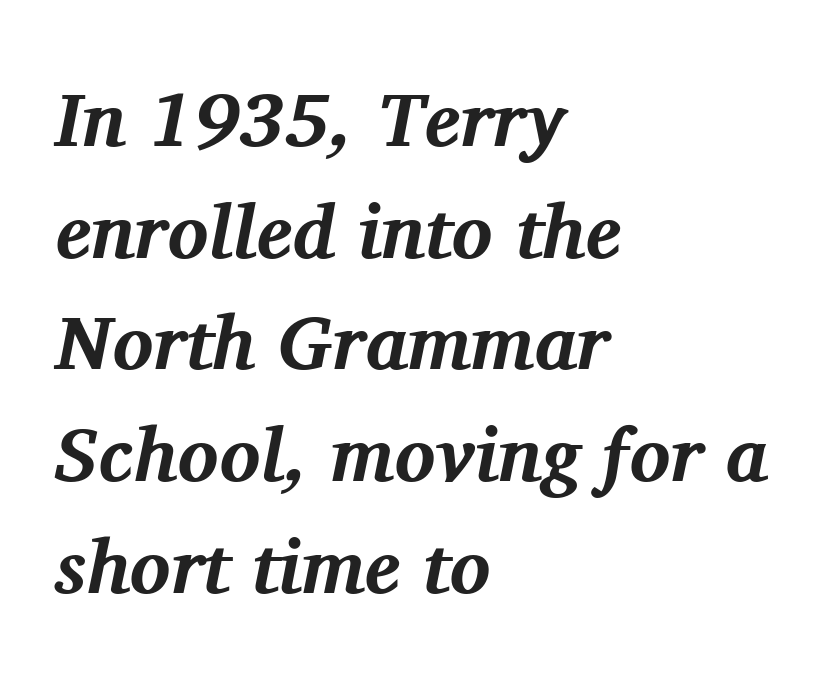
{"serif": "yes", "italic": "yes", "lean": "right", "slant_degrees": 11, "bold": "yes", "weight": "bold", "width": "normal", "stroke_contrast": "medium", "x_height": "medium", "monospaced": "no", "underline": "no", "align": "left", "line_spacing": "normal", "line_spacing_ratio": 1.47, "letter_spacing": "normal", "letter_spacing_em": 0.0, "glyph_px": 76}
